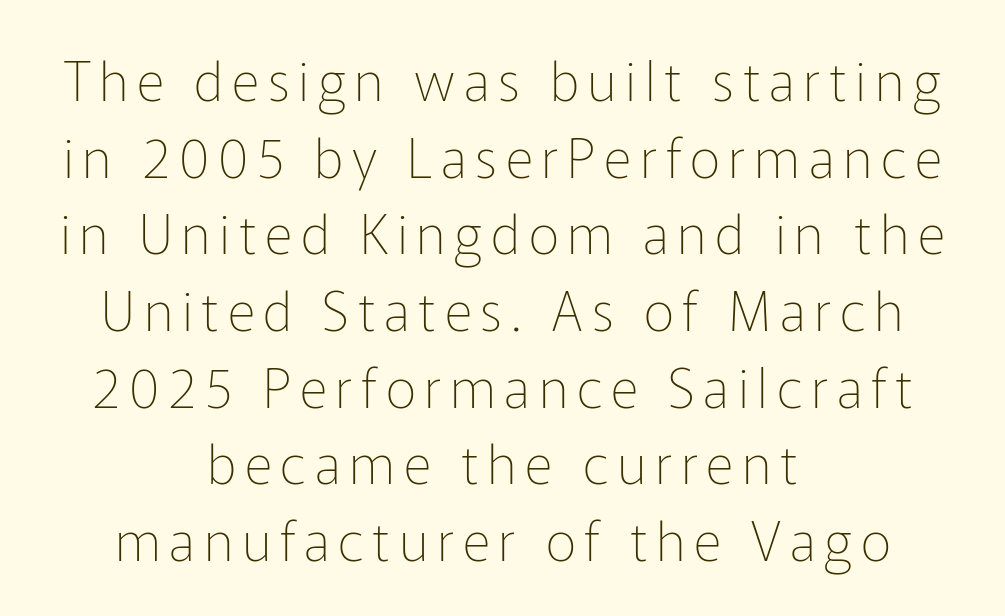
The image shows 54 px thin sans-serif type, upright; set centered, normal line spacing (1.42x), not underlined; low stroke contrast and a medium x-height.
